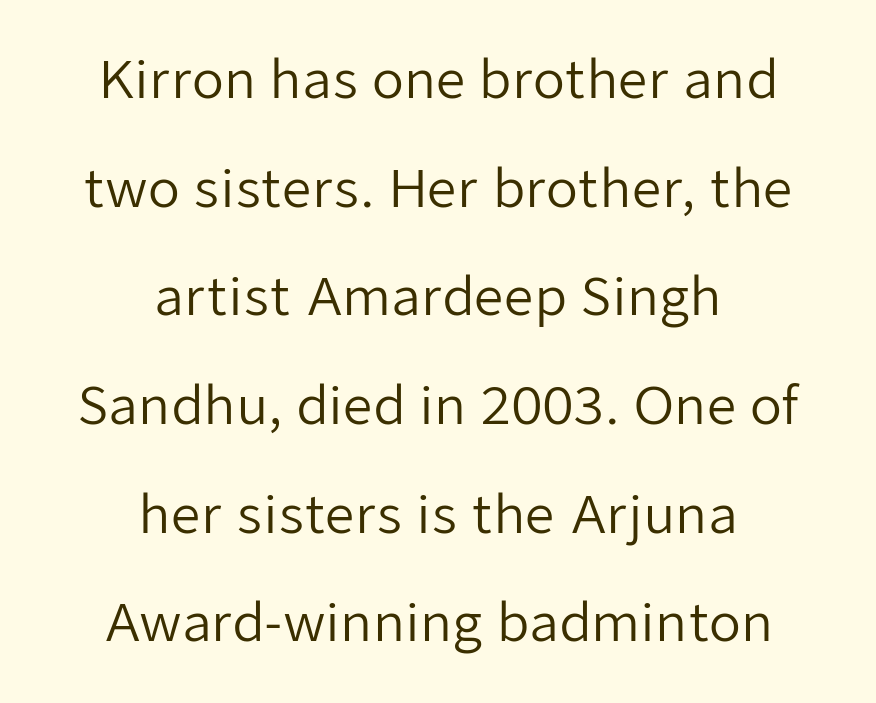
Q: Is the text bold? A: No.
Q: Is the text italic (slanted)? A: No, it is upright.
Q: Is the typeface a serif or a sans-serif typeface? A: Sans-serif.
Q: Is the text underlined? A: No.
Q: How is the paragraph aligned? A: Centered.
Q: Is the spacing between letters normal or unusually wide? A: Normal.
Q: Is the spacing between lines tight, normal or loose? A: Loose.
Q: Width (condensed, normal, or wide)? A: Normal.
Q: Stroke contrast? A: Low.
Q: x-height? A: Medium.
Q: Monospaced? A: No.
